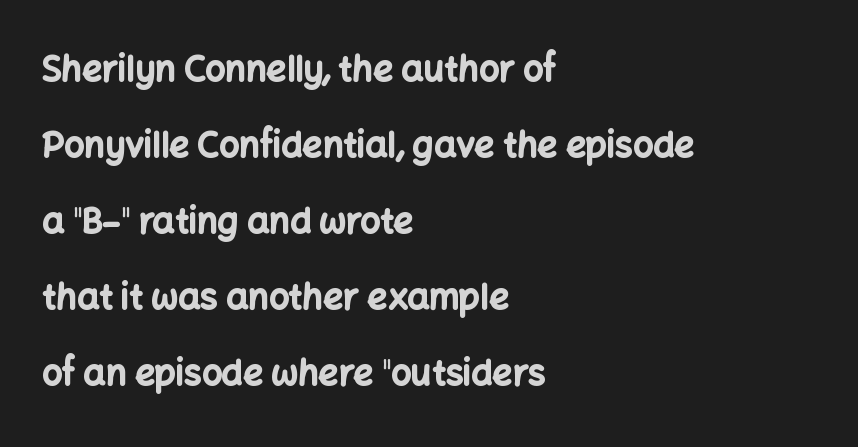
I'd call this a sans setting — the letters go barefoot. It's the straight-up-and-down kind of type. The compositor pushed each line to the left boundary. The gaps between neighbouring characters are ordinary and unremarkable. The specimen omits any rule beneath the text block's lines.
